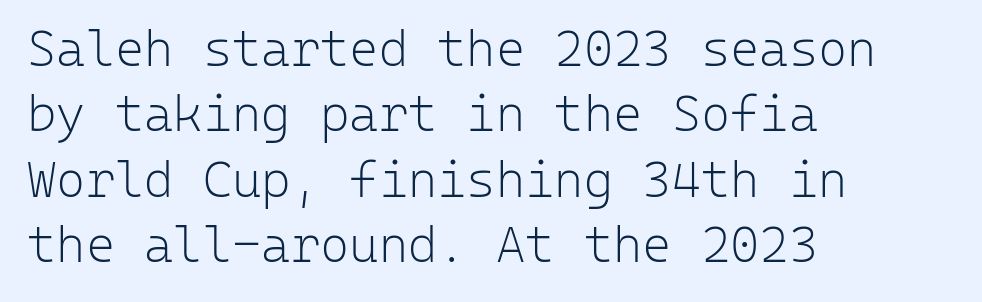
{"serif": "no", "italic": "no", "bold": "no", "weight": "light", "width": "normal", "stroke_contrast": "low", "x_height": "medium", "monospaced": "yes", "underline": "no", "align": "left", "line_spacing": "normal", "line_spacing_ratio": 1.31, "letter_spacing": "normal", "letter_spacing_em": 0.0, "glyph_px": 50}
